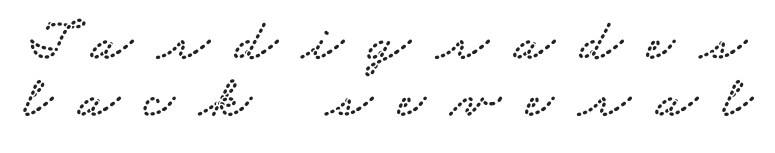
{"serif": "yes", "width": "wide", "stroke_contrast": "low", "x_height": "small", "monospaced": "no", "underline": "no", "line_spacing": "tight", "line_spacing_ratio": 0.95, "letter_spacing": "wide", "letter_spacing_em": 0.42, "glyph_px": 60}
